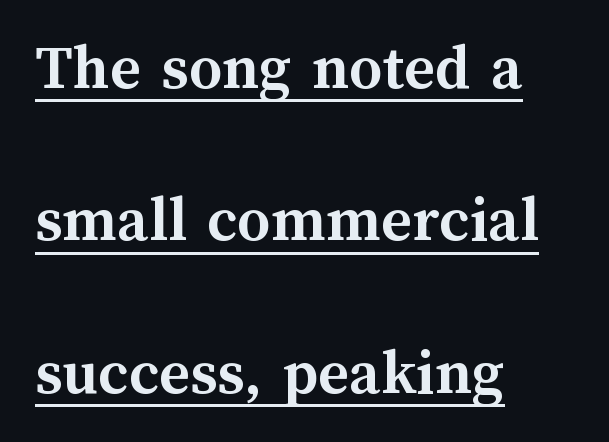
The image shows 66 px semibold type, upright; set left-aligned, loose line spacing (2.31x), normal letter spacing, underlined; medium stroke contrast and a medium x-height.
